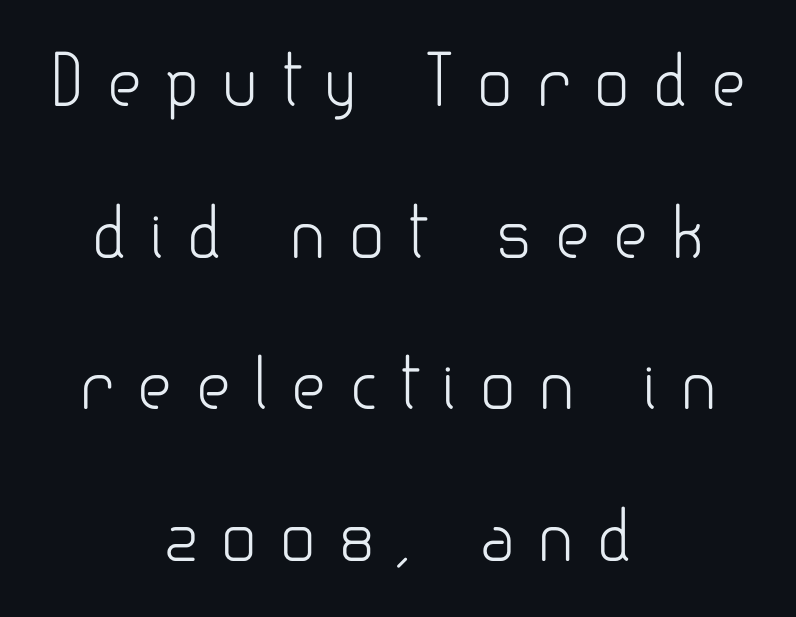
Q: Is the text bold? A: No.
Q: Is the text italic (slanted)? A: No, it is upright.
Q: Is the typeface a serif or a sans-serif typeface? A: Sans-serif.
Q: Is the text underlined? A: No.
Q: How is the paragraph aligned? A: Centered.
Q: Is the spacing between letters normal or unusually wide? A: Unusually wide.
Q: Is the spacing between lines tight, normal or loose? A: Loose.
Q: Width (condensed, normal, or wide)? A: Normal.
Q: Stroke contrast? A: Low.
Q: x-height? A: Small.
Q: Monospaced? A: No.
